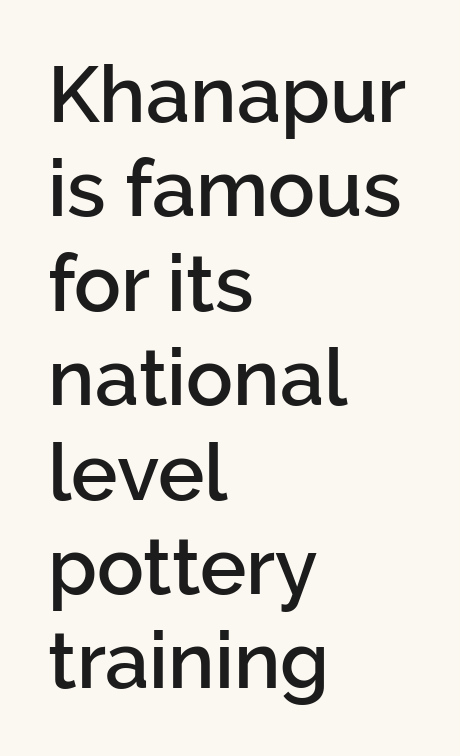
Check the space under the baseline: it is left empty. The letters stand upright; this is a roman face. Is the letter spacing exaggerated? No — it looks like the ordinary default. One-word summary of the alignment: left.
